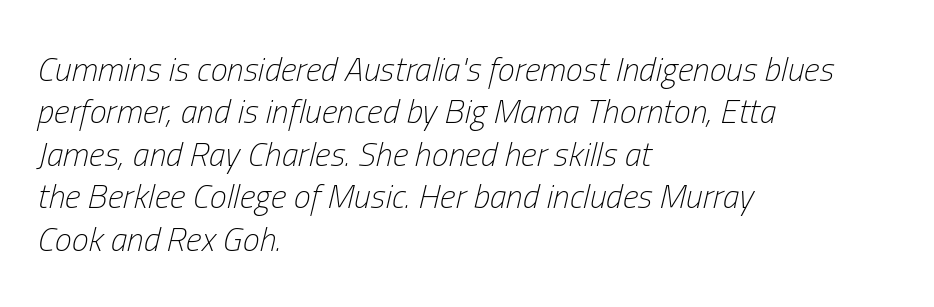
Q: Is the text bold? A: No.
Q: Is the text italic (slanted)? A: Yes, it leans right by about 13 degrees.
Q: Is the text underlined? A: No.
Q: How is the paragraph aligned? A: Left-aligned.
Q: Is the spacing between letters normal or unusually wide? A: Normal.
Q: Is the spacing between lines tight, normal or loose? A: Normal.
Q: Width (condensed, normal, or wide)? A: Condensed.
Q: Stroke contrast? A: Low.
Q: x-height? A: Medium.
Q: Monospaced? A: No.
